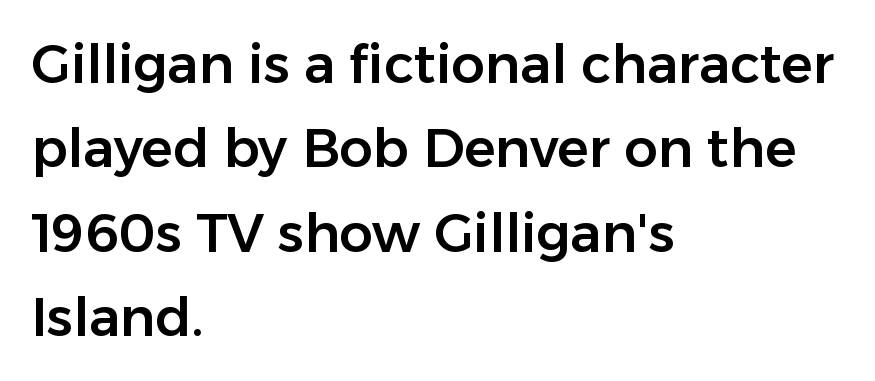
Words appear dense and cohesive because spacing is normal. Interline gaps are of average width in this sample. Only glyphs here, with clear space below each row. Ordinary non-slanted type is in use. This sample is left-justified, so line endings fall wherever the words run out.
